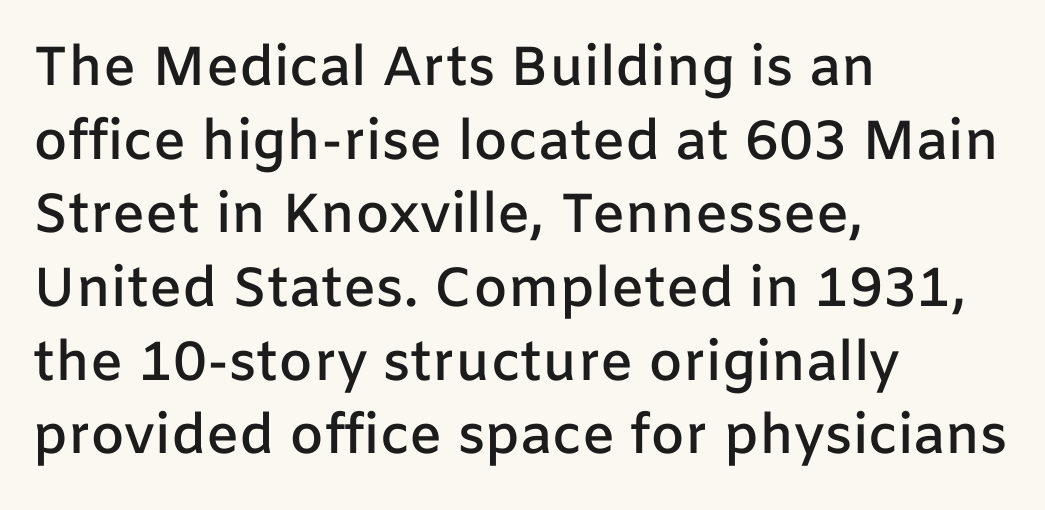
The image shows 55 px semibold sans-serif type, upright; set left-aligned, normal line spacing (1.34x), normal letter spacing, not underlined; low stroke contrast and a medium x-height.
